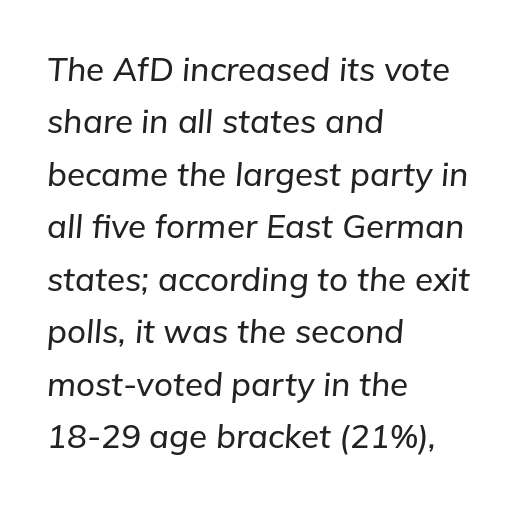
The image shows 33 px text type, italic (leaning right); set left-aligned, normal line spacing (1.59x), normal letter spacing, not underlined; low stroke contrast and a medium x-height.
